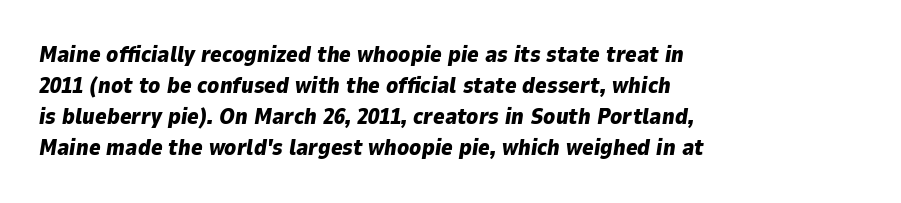
Q: Is the text bold? A: Yes.
Q: Is the text italic (slanted)? A: Yes, it leans right by about 9 degrees.
Q: Is the text underlined? A: No.
Q: How is the paragraph aligned? A: Left-aligned.
Q: Is the spacing between letters normal or unusually wide? A: Normal.
Q: Is the spacing between lines tight, normal or loose? A: Normal.
